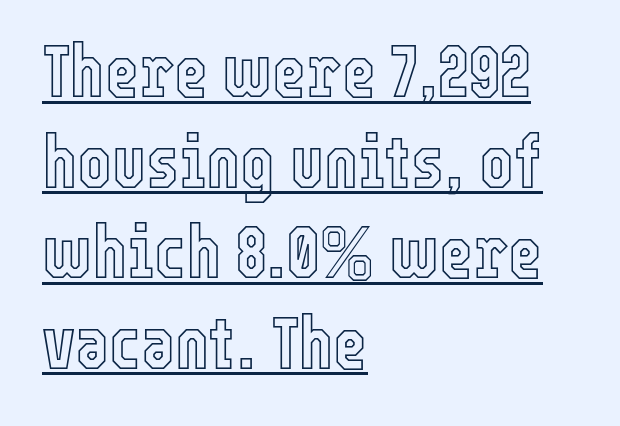
Q: Is the text italic (slanted)? A: No, it is upright.
Q: Is the text underlined? A: Yes.
Q: How is the paragraph aligned? A: Left-aligned.
Q: Is the spacing between letters normal or unusually wide? A: Normal.
Q: Width (condensed, normal, or wide)? A: Condensed.
Q: x-height? A: Medium.
Q: Monospaced? A: No.
